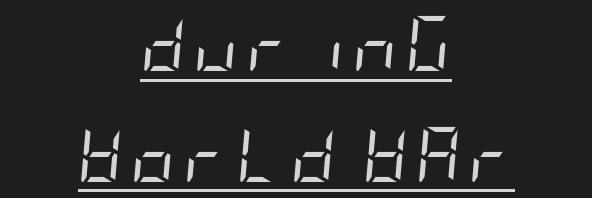
{"italic": "yes", "lean": "right", "slant_degrees": 5, "bold": "no", "weight": "regular", "width": "condensed", "stroke_contrast": "low", "x_height": "large", "underline": "yes", "align": "center", "line_spacing": "loose", "line_spacing_ratio": 2.01, "glyph_px": 55}
